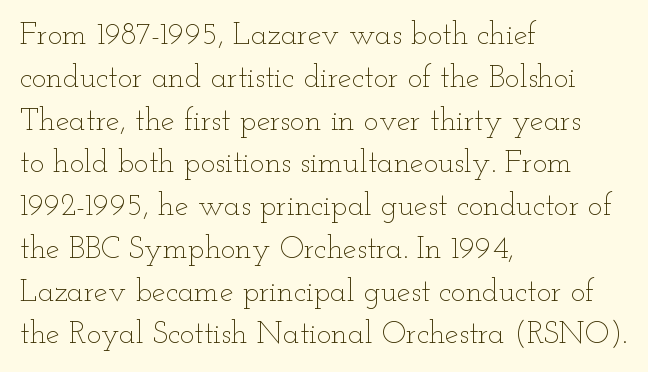
{"italic": "no", "bold": "no", "weight": "thin", "width": "wide", "stroke_contrast": "low", "x_height": "small", "monospaced": "no", "underline": "no", "align": "left", "line_spacing": "normal", "line_spacing_ratio": 1.38, "letter_spacing": "normal", "letter_spacing_em": 0.0, "glyph_px": 31}
